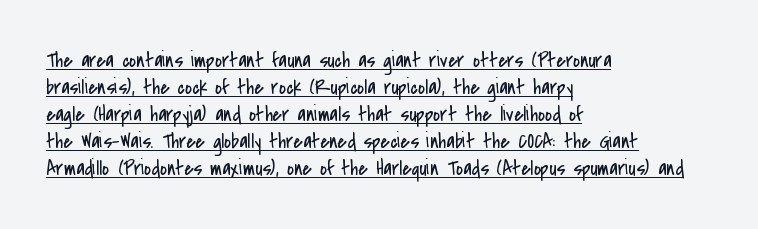
Notice how descenders clear the ascenders below comfortably — that's standard leading. Quick note: underline on. Italic? Not at all — the glyphs are vertical. Does extra space separate the letters? No, they use regular spacing.
